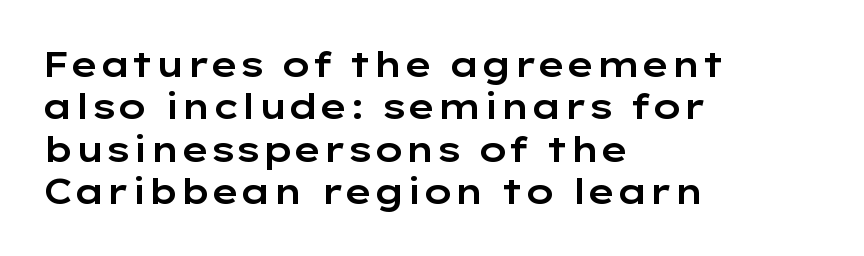
Line beginnings align vertically; line endings do not. The letters advance in unequal steps, a hallmark of proportional type. Tracking here is standard; glyphs follow each other at the usual distance. Font category for this specimen: sans-serif. No word sits above an underline.
